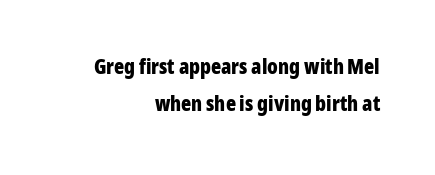
The image shows 21 px bold type, upright; set right-aligned, line spacing 1.74x, normal letter spacing, not underlined.
